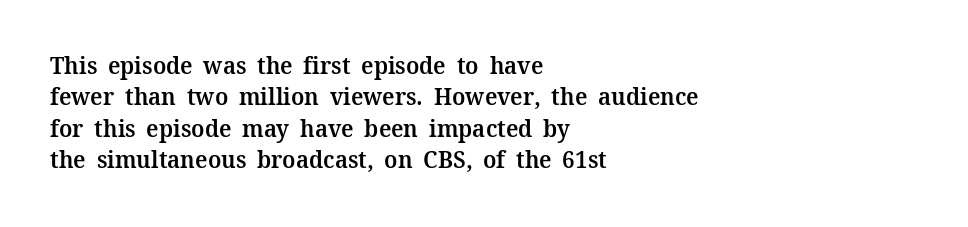
The image shows 24 px text type, upright; set left-aligned, normal line spacing (1.31x), normal letter spacing, not underlined.
